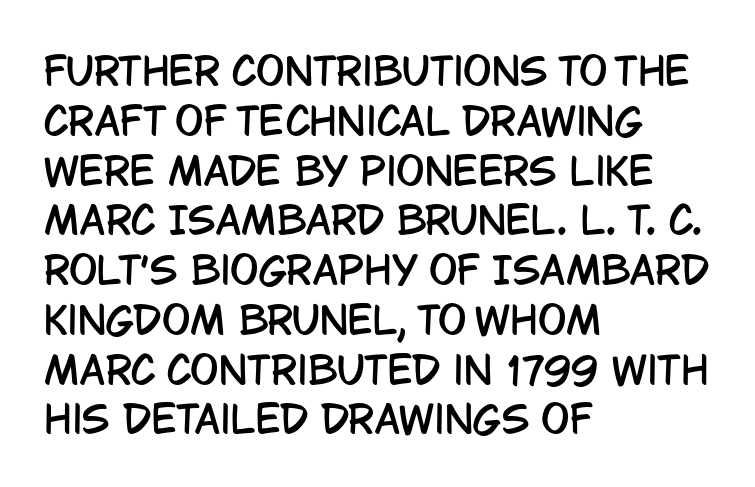
No feet cap the strokes, marking this as sans-serif type. These lines are set flush left with a ragged right edge. The zone under the glyphs is completely vacant. The letters advance in unequal steps, a hallmark of proportional type. Every character sits straight up, as roman type does. Students, note that the glyphs here touch the page at normal intervals.
